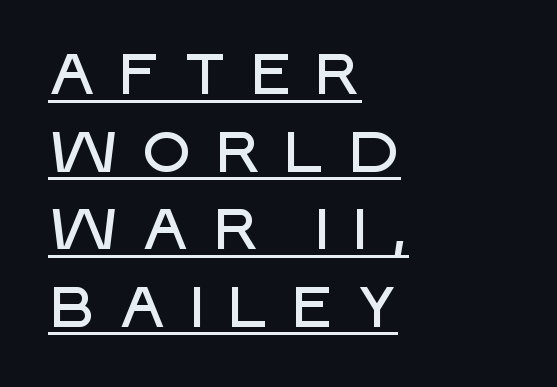
Q: Is the text italic (slanted)? A: No, it is upright.
Q: Is the typeface a serif or a sans-serif typeface? A: Sans-serif.
Q: Is the text underlined? A: Yes.
Q: How is the paragraph aligned? A: Left-aligned.
Q: Is the spacing between letters normal or unusually wide? A: Unusually wide.
Q: Is the spacing between lines tight, normal or loose? A: Normal.
Q: Width (condensed, normal, or wide)? A: Normal.
Q: Stroke contrast? A: Low.
Q: x-height? A: Large.
Q: Monospaced? A: No.
